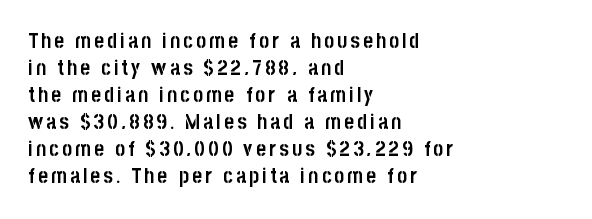
The image shows 21 px bold type, upright; set left-aligned, normal line spacing (1.29x), not underlined.
